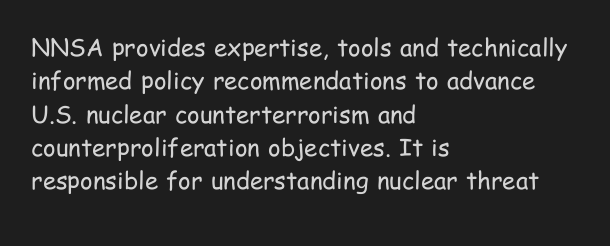
{"italic": "no", "bold": "no", "underline": "no", "align": "left", "line_spacing": "normal", "line_spacing_ratio": 1.39, "letter_spacing": "normal", "letter_spacing_em": 0.0, "glyph_px": 24}
